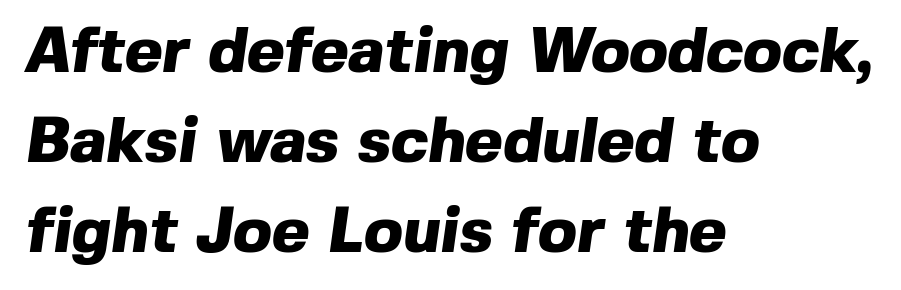
Q: Is the text bold? A: Yes.
Q: Is the typeface a serif or a sans-serif typeface? A: Sans-serif.
Q: Is the text underlined? A: No.
Q: How is the paragraph aligned? A: Left-aligned.
Q: Is the spacing between letters normal or unusually wide? A: Normal.
Q: Is the spacing between lines tight, normal or loose? A: Normal.
Q: Width (condensed, normal, or wide)? A: Normal.
Q: x-height? A: Medium.
Q: Monospaced? A: No.
